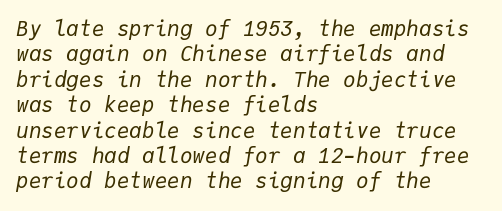
Q: Is the text bold? A: No.
Q: Is the text italic (slanted)? A: Yes, it leans right by about 9 degrees.
Q: Is the text underlined? A: No.
Q: How is the paragraph aligned? A: Left-aligned.
Q: Is the spacing between letters normal or unusually wide? A: Normal.
